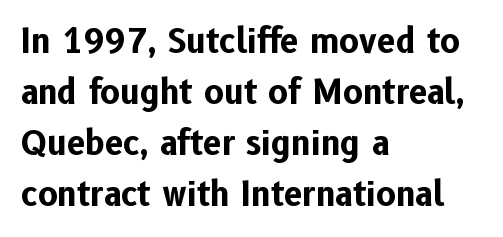
{"serif": "no", "italic": "no", "bold": "yes", "weight": "bold", "width": "normal", "stroke_contrast": "low", "x_height": "medium", "monospaced": "no", "underline": "no", "align": "left", "line_spacing": "normal", "line_spacing_ratio": 1.55, "letter_spacing": "normal", "letter_spacing_em": 0.0, "glyph_px": 33}
